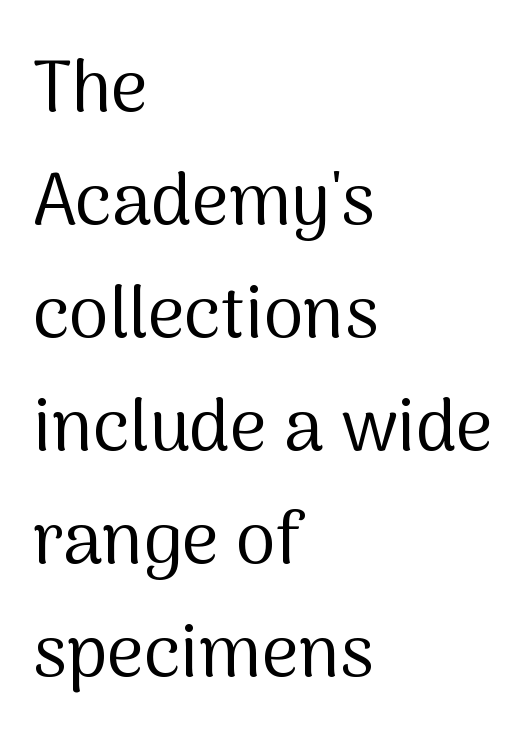
Q: Is the text bold? A: No.
Q: Is the text italic (slanted)? A: No, it is upright.
Q: Is the typeface a serif or a sans-serif typeface? A: Sans-serif.
Q: Is the text underlined? A: No.
Q: How is the paragraph aligned? A: Left-aligned.
Q: Is the spacing between letters normal or unusually wide? A: Normal.
Q: Is the spacing between lines tight, normal or loose? A: Normal.
Q: Width (condensed, normal, or wide)? A: Normal.
Q: Stroke contrast? A: Medium.
Q: x-height? A: Medium.
Q: Monospaced? A: No.
